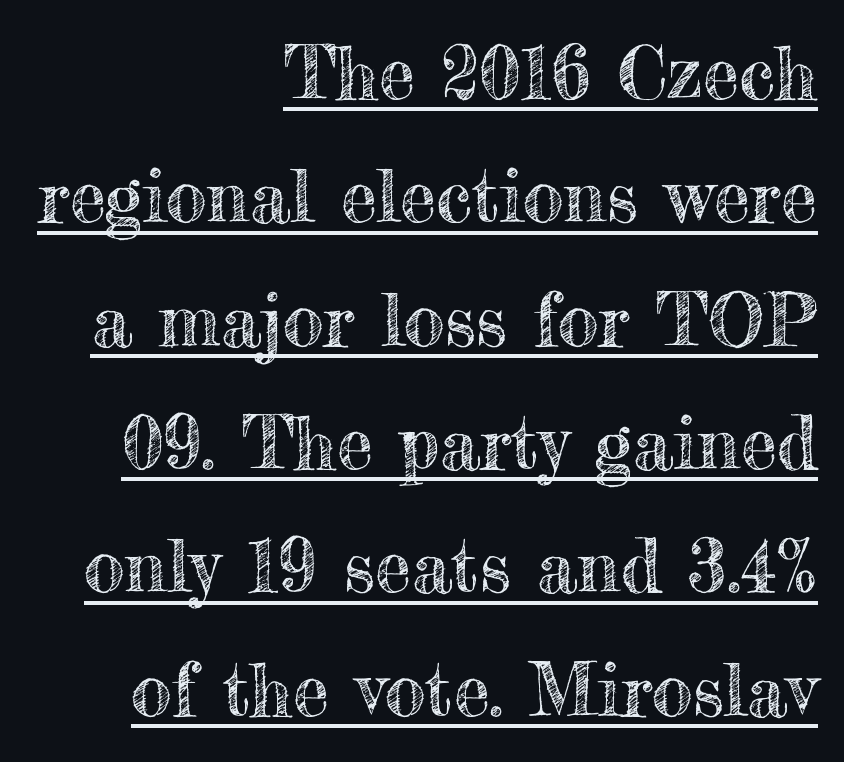
Here the designer chose a conventional face with non-uniform glyph widths. The paragraph has a hard right edge and a soft left edge. No extra tracking has been applied to these lines. The letters stand straight up with perfectly vertical stems. Summary of vertical rhythm: regular, with standard interline spacing.
